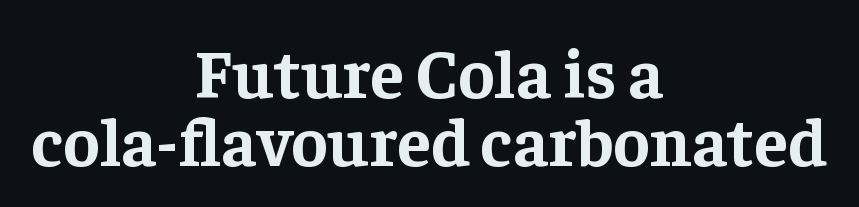
The image shows 69 px bold serif type, upright; set centered, tight line spacing (0.98x), normal letter spacing, not underlined; low stroke contrast and a medium x-height.
